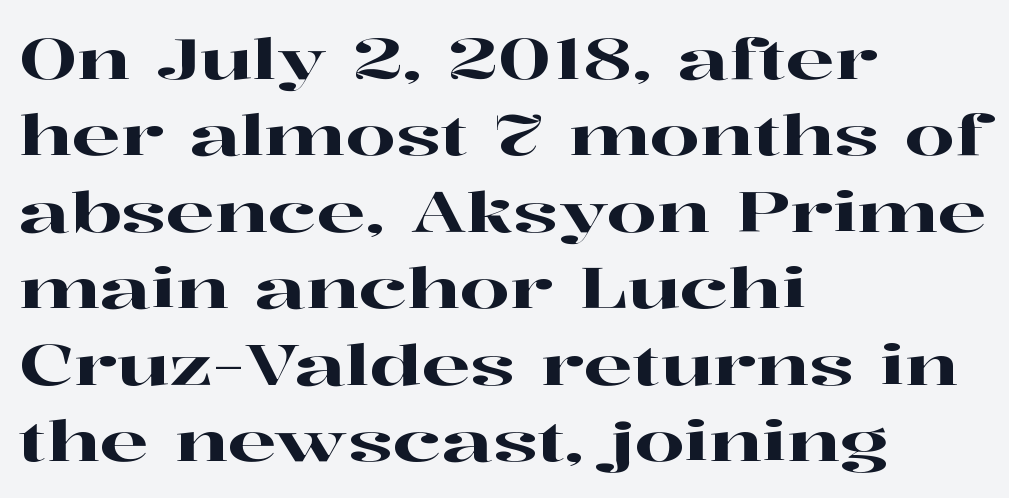
The lines in this sample share a left origin and differ only in where they stop. Leading: standard. Examine the stroke ends and you'll spot serifs. The rendering uses natural spacing where letterforms have individual widths.
